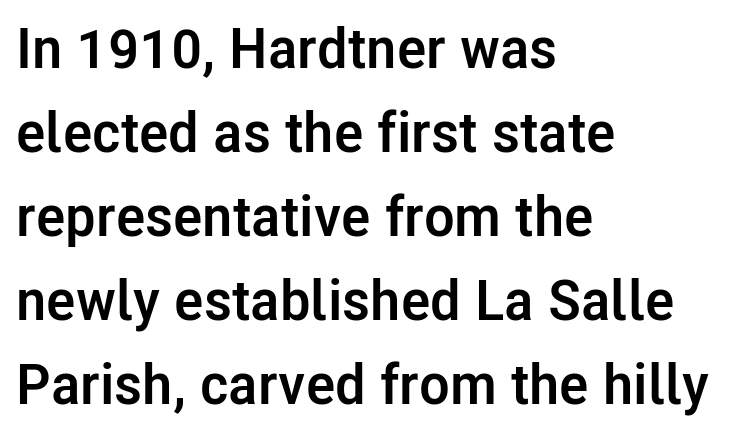
Q: Is the text bold? A: Yes.
Q: Is the text italic (slanted)? A: No, it is upright.
Q: Is the typeface a serif or a sans-serif typeface? A: Sans-serif.
Q: Is the text underlined? A: No.
Q: How is the paragraph aligned? A: Left-aligned.
Q: Is the spacing between letters normal or unusually wide? A: Normal.
Q: Is the spacing between lines tight, normal or loose? A: Normal.
Q: Width (condensed, normal, or wide)? A: Normal.
Q: Stroke contrast? A: Low.
Q: x-height? A: Medium.
Q: Monospaced? A: No.
